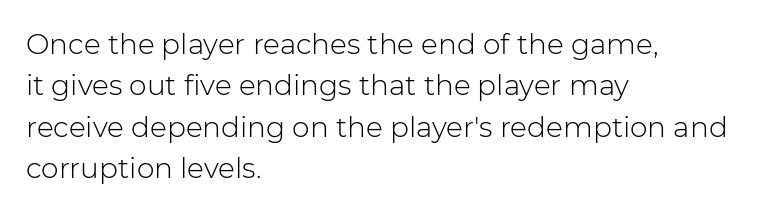
Q: Is the text bold? A: No.
Q: Is the text italic (slanted)? A: No, it is upright.
Q: Is the typeface a serif or a sans-serif typeface? A: Sans-serif.
Q: Is the text underlined? A: No.
Q: How is the paragraph aligned? A: Left-aligned.
Q: Is the spacing between letters normal or unusually wide? A: Normal.
Q: Is the spacing between lines tight, normal or loose? A: Normal.
Q: Width (condensed, normal, or wide)? A: Normal.
Q: Stroke contrast? A: Low.
Q: x-height? A: Medium.
Q: Monospaced? A: No.
